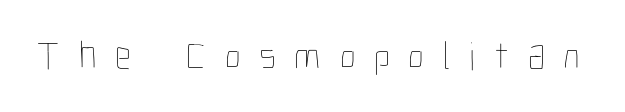
Q: Is the text bold? A: No.
Q: Is the text italic (slanted)? A: No, it is upright.
Q: Is the text underlined? A: No.
Q: Is the spacing between letters normal or unusually wide? A: Unusually wide.
Q: Width (condensed, normal, or wide)? A: Condensed.
Q: Stroke contrast? A: Low.
Q: x-height? A: Medium.
Q: Monospaced? A: No.
